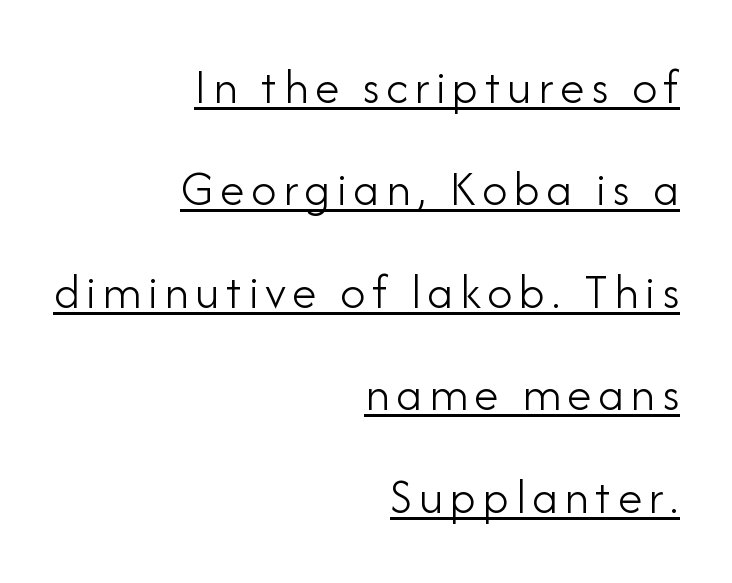
Is there an underline? Yes — a line sits under the letters. Layout note: lines flush right. Looks like regular typesetting: each glyph gets only the width it needs. Heft: none added — not bold. You can tell it's not italic because the verticals are truly vertical. Check where the strokes stop: nothing finishes them off — pure sans.
